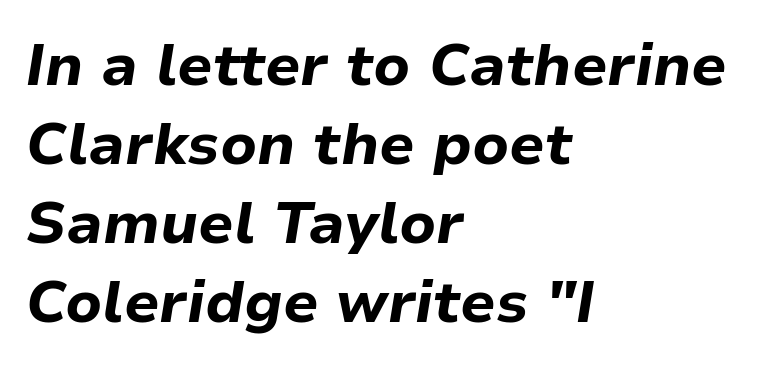
These lines stack with their left ends in a neat column. The horizontal fit of the characters is conventional and even. In terms of leading, this rendering sits right in the middle. Do the characters align in a grid? No, the font is proportional. Every character sits at an angle, as italics do. A bare baseline throughout the passage.
